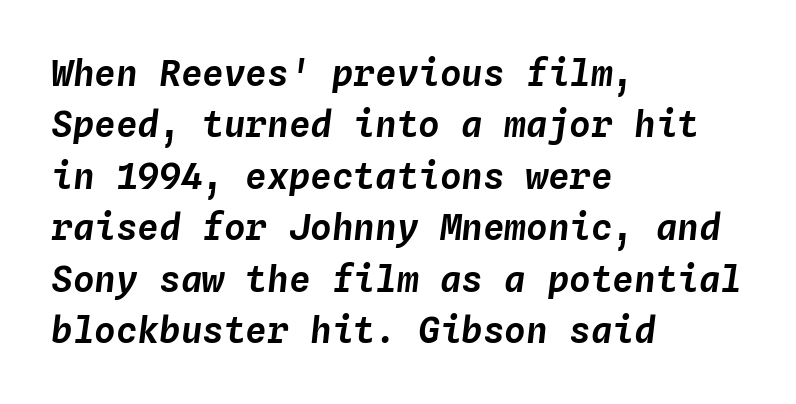
The image shows 36 px text type, italic (leaning right), monospaced; set left-aligned, normal line spacing (1.43x), normal letter spacing, not underlined; low stroke contrast and a medium x-height.
